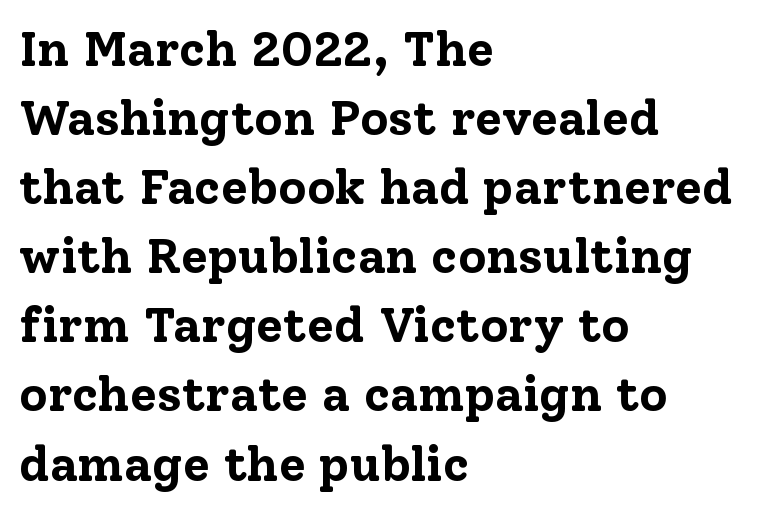
{"serif": "yes", "italic": "no", "bold": "yes", "weight": "bold", "width": "normal", "stroke_contrast": "low", "x_height": "medium", "monospaced": "no", "underline": "no", "align": "left", "line_spacing": "normal", "line_spacing_ratio": 1.41, "letter_spacing": "normal", "letter_spacing_em": 0.0, "glyph_px": 49}
